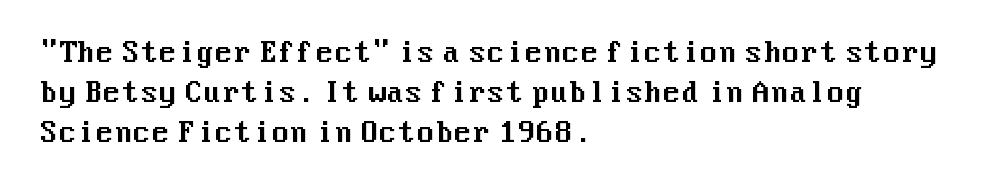
Regular leading. The zone under the glyphs is completely vacant. Italic? Not at all — the glyphs are vertical. A typesetter would call this zero additional tracking. Leftover space on each line is placed entirely after the last word.
